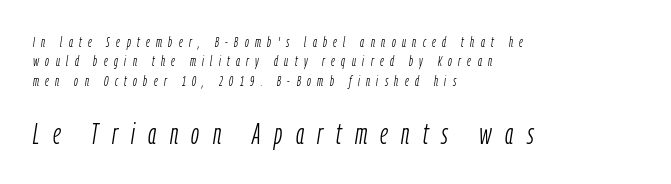
The image shows 29 px light, condensed type, italic (leaning right); set left-aligned, normal line spacing (1.39x), unusually wide letter spacing (+0.46 em), not underlined; the second (bottom) block is 2.07x larger; low stroke contrast and a medium x-height.
